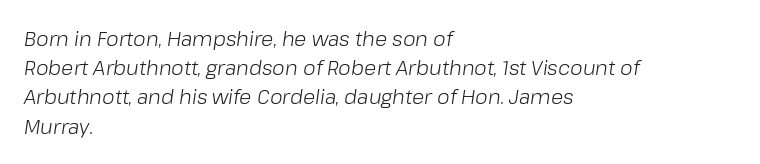
Q: Is the text bold? A: No.
Q: Is the text italic (slanted)? A: Yes, it leans right by about 8 degrees.
Q: Is the text underlined? A: No.
Q: How is the paragraph aligned? A: Left-aligned.
Q: Is the spacing between letters normal or unusually wide? A: Normal.
Q: Is the spacing between lines tight, normal or loose? A: Normal.
